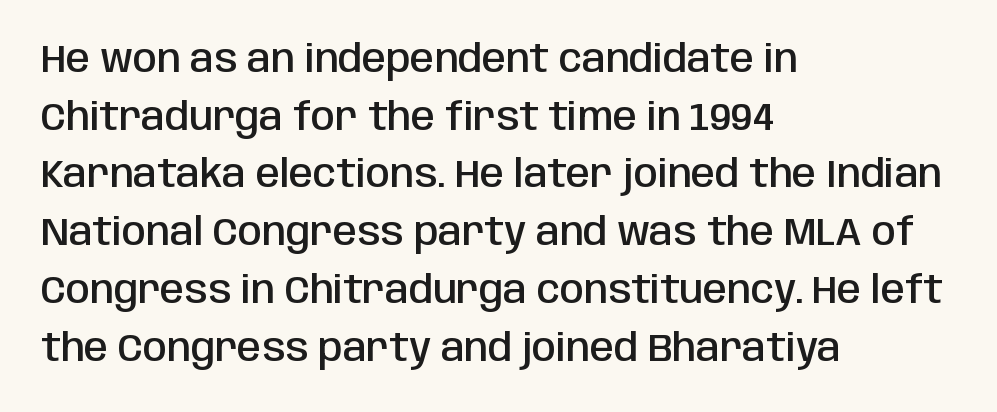
These words are printed semibold, heavier than regular yet not bold. Vertically, the passage feels balanced, rows spaced as you'd expect. No extra tracking has been applied to these lines. This sample uses a sans-serif face.
